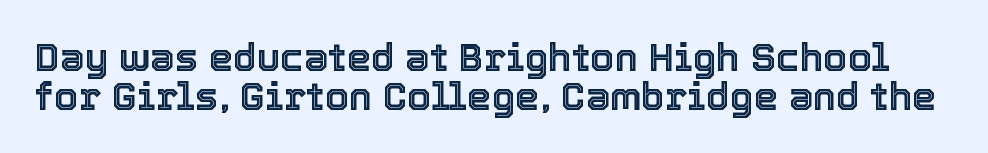
The typography opts for an upright posture over an oblique one. Type without underlining. You could not count columns in this text — the font is proportionally spaced. Quick note: interline space is minimal. Look at the tracking — it's just the regular setting, nothing added.
